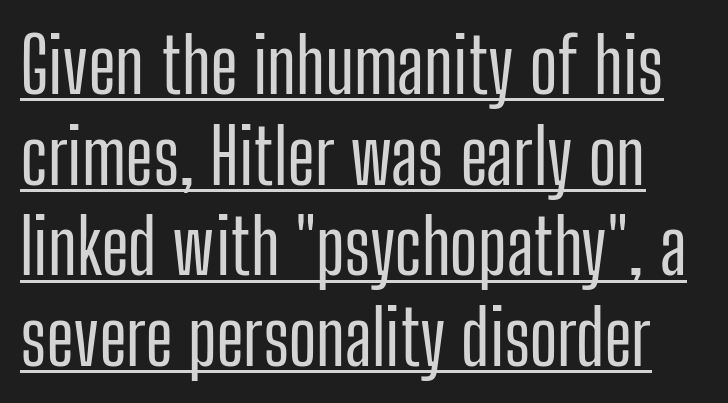
{"serif": "no", "italic": "no", "width": "condensed", "stroke_contrast": "low", "x_height": "medium", "monospaced": "no", "underline": "yes", "line_spacing_ratio": 1.21, "letter_spacing": "normal", "letter_spacing_em": 0.0, "glyph_px": 75}
